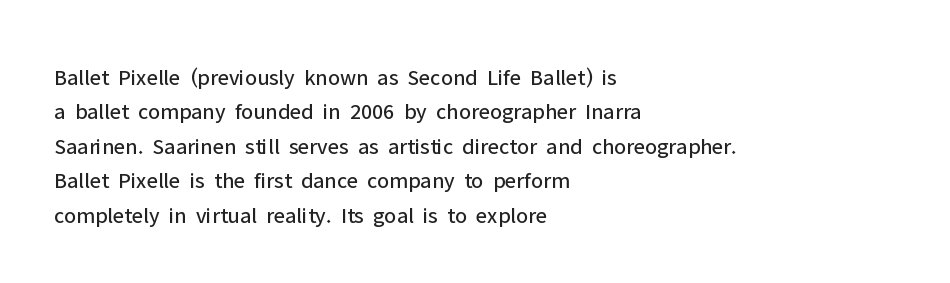
The image shows 23 px text type, upright; set left-aligned, normal line spacing (1.5x), normal letter spacing, not underlined.
